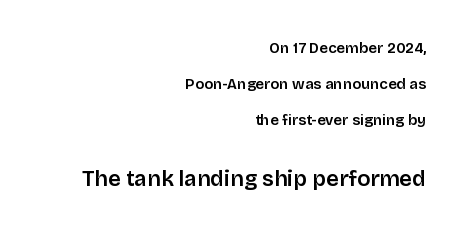
Q: Is the text bold? A: Semi-bold.
Q: Is the text italic (slanted)? A: No, it is upright.
Q: Is the text underlined? A: No.
Q: How is the paragraph aligned? A: Right-aligned.
Q: Is the spacing between letters normal or unusually wide? A: Normal.
Q: Is the spacing between lines tight, normal or loose? A: Loose.
Q: Which block of text is set in a larger size, the first (top) or the second (bottom)? A: The second (bottom) one.
